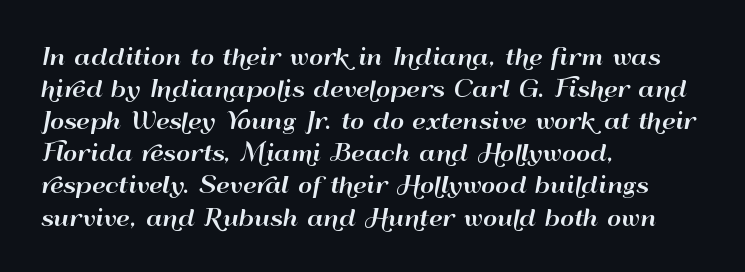
If you drew a ruler down the left edge, every line would touch it. In terms of leading, this rendering sits right in the middle. These lines keep a tight, regular rhythm from letter to letter. The glyphs are unaccompanied by any horizontal stroke below them.
